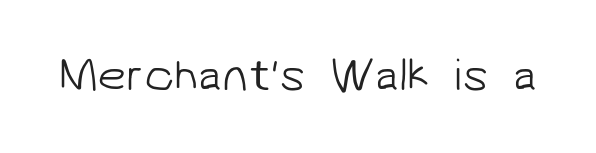
{"serif": "no", "bold": "no", "weight": "light", "width": "normal", "stroke_contrast": "low", "x_height": "medium", "monospaced": "no", "underline": "no", "letter_spacing": "normal", "letter_spacing_em": 0.0, "glyph_px": 46}
